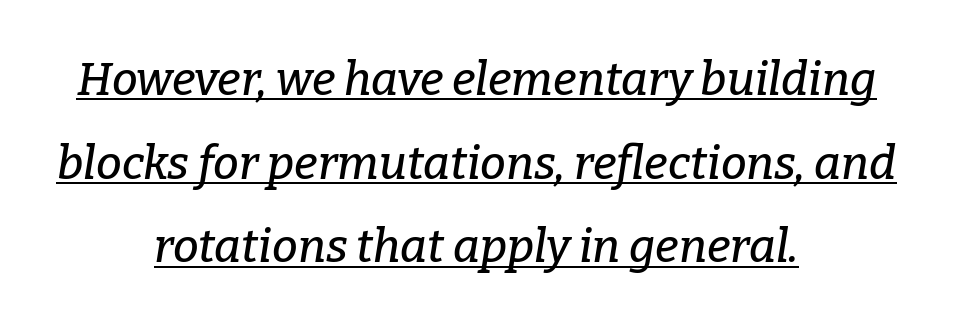
Q: Is the text italic (slanted)? A: Yes, it leans right by about 9 degrees.
Q: Is the typeface a serif or a sans-serif typeface? A: Serif.
Q: Is the text underlined? A: Yes.
Q: How is the paragraph aligned? A: Centered.
Q: Is the spacing between letters normal or unusually wide? A: Normal.
Q: Width (condensed, normal, or wide)? A: Normal.
Q: Stroke contrast? A: Low.
Q: x-height? A: Medium.
Q: Monospaced? A: No.
